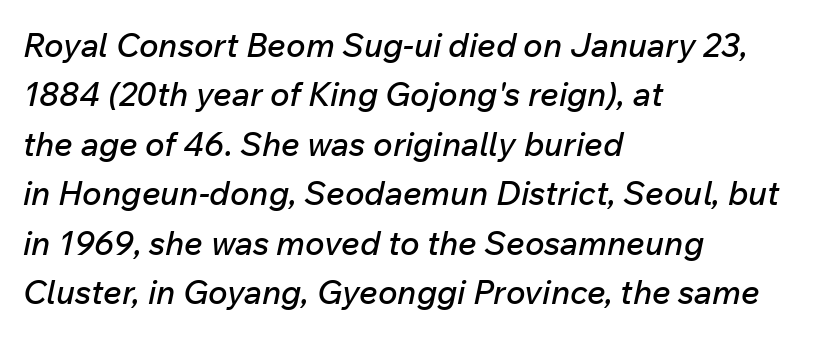
The image shows 33 px text type, italic (leaning right); set left-aligned, normal line spacing (1.5x), normal letter spacing, not underlined; low stroke contrast and a medium x-height.
